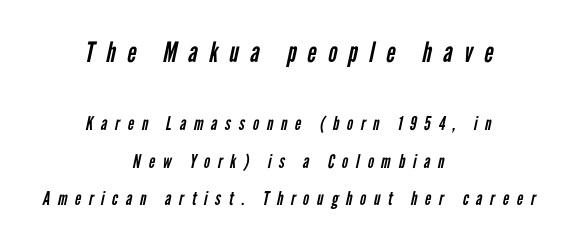
{"serif": "no", "bold": "no", "weight": "regular", "width": "condensed", "stroke_contrast": "low", "x_height": "medium", "monospaced": "no", "underline": "no", "align": "center", "line_spacing": "loose", "line_spacing_ratio": 1.96, "letter_spacing": "wide", "letter_spacing_em": 0.41, "larger_block": "first", "size_ratio": 1.47, "glyph_px": 28}
